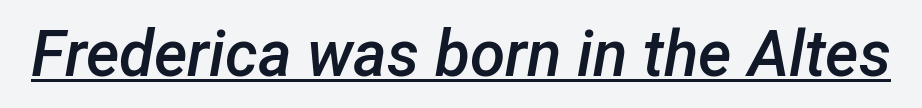
Q: Is the text bold? A: Semi-bold.
Q: Is the text italic (slanted)? A: Yes, it leans right by about 12 degrees.
Q: Is the text underlined? A: Yes.
Q: Is the spacing between letters normal or unusually wide? A: Normal.
Q: Width (condensed, normal, or wide)? A: Normal.
Q: Stroke contrast? A: Low.
Q: x-height? A: Medium.
Q: Monospaced? A: No.
